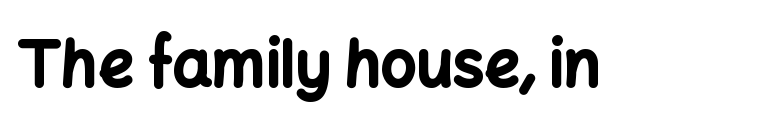
Q: Is the text bold? A: Yes.
Q: Is the text italic (slanted)? A: No, it is upright.
Q: Is the typeface a serif or a sans-serif typeface? A: Sans-serif.
Q: Is the text underlined? A: No.
Q: Is the spacing between letters normal or unusually wide? A: Normal.
Q: Width (condensed, normal, or wide)? A: Normal.
Q: Stroke contrast? A: Low.
Q: x-height? A: Medium.
Q: Monospaced? A: No.
